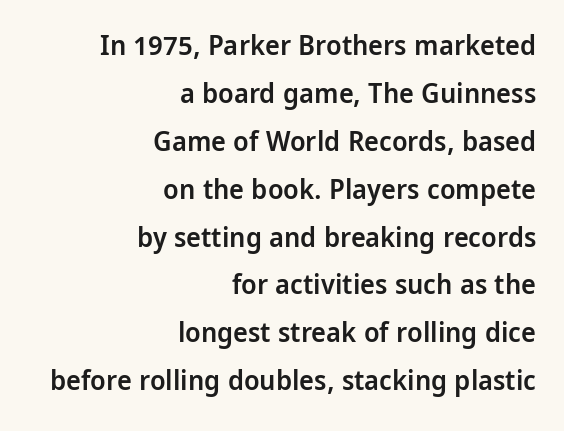
Here the designer chose a conventional face with non-uniform glyph widths. The baseline area is clear. The line texture is even and compact thanks to regular tracking. The letters are semibold — heavier than regular but short of a full bold. Quick note: not italic, upright. Note: no serifs on the glyphs.
